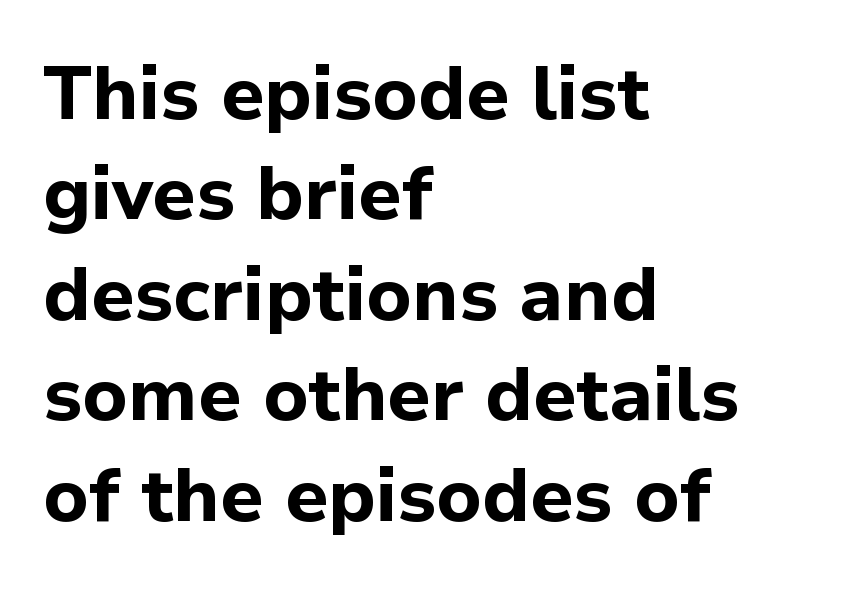
Bare-footed words on every line. Proportional: the letters do not fall into vertical columns. Classification — sans serif. Short and long lines alike share a common starting point at left.
